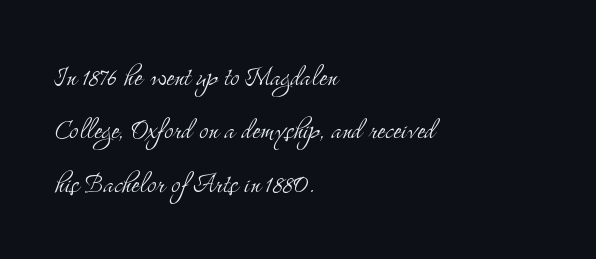
Q: Is the text bold? A: No.
Q: Is the text italic (slanted)? A: Yes.
Q: Is the typeface a serif or a sans-serif typeface? A: Serif.
Q: Is the text underlined? A: No.
Q: How is the paragraph aligned? A: Left-aligned.
Q: Is the spacing between letters normal or unusually wide? A: Normal.
Q: Is the spacing between lines tight, normal or loose? A: Normal.
Q: Width (condensed, normal, or wide)? A: Condensed.
Q: Stroke contrast? A: Medium.
Q: x-height? A: Small.
Q: Monospaced? A: No.
